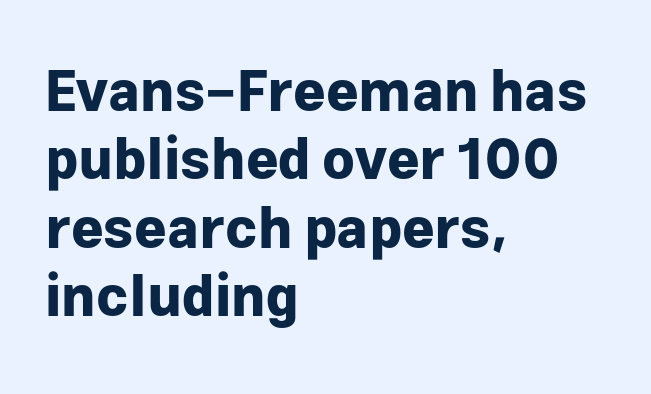
Q: Is the text bold? A: Yes.
Q: Is the text italic (slanted)? A: No, it is upright.
Q: Is the typeface a serif or a sans-serif typeface? A: Sans-serif.
Q: Is the text underlined? A: No.
Q: How is the paragraph aligned? A: Left-aligned.
Q: Is the spacing between letters normal or unusually wide? A: Normal.
Q: Width (condensed, normal, or wide)? A: Normal.
Q: Stroke contrast? A: Low.
Q: x-height? A: Medium.
Q: Monospaced? A: No.
